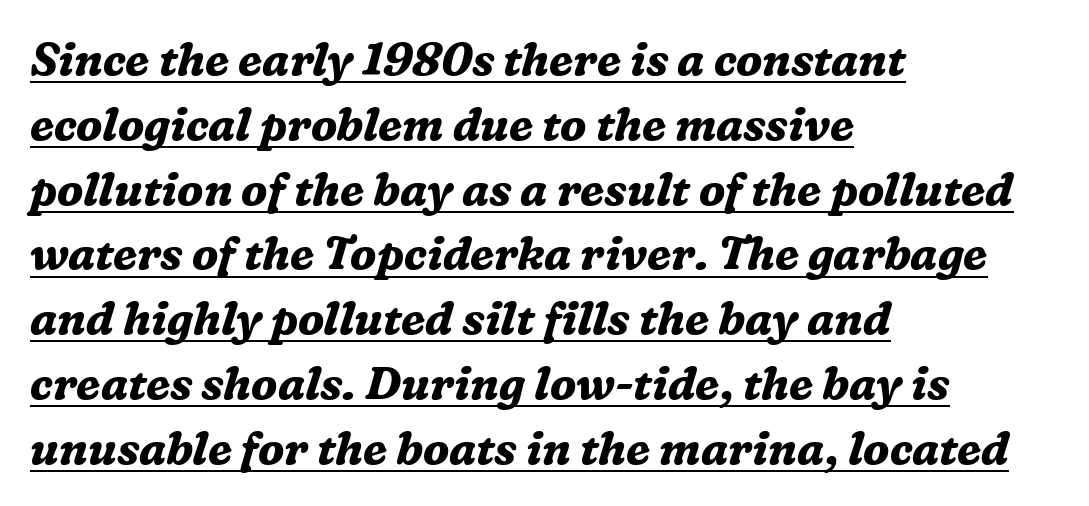
Q: Is the text bold? A: Yes.
Q: Is the text italic (slanted)? A: Yes, it leans right by about 16 degrees.
Q: Is the typeface a serif or a sans-serif typeface? A: Serif.
Q: Is the text underlined? A: Yes.
Q: How is the paragraph aligned? A: Left-aligned.
Q: Is the spacing between letters normal or unusually wide? A: Normal.
Q: Is the spacing between lines tight, normal or loose? A: Normal.
Q: Width (condensed, normal, or wide)? A: Normal.
Q: Stroke contrast? A: Medium.
Q: x-height? A: Medium.
Q: Monospaced? A: No.
